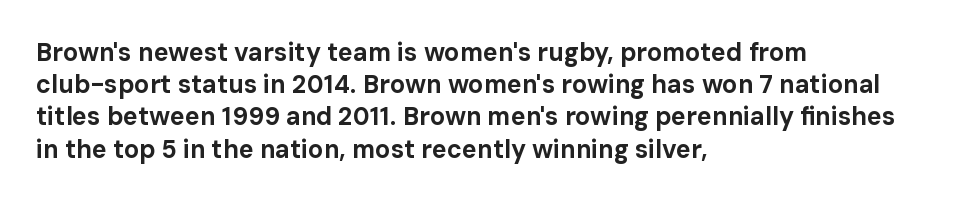
Q: Is the text bold? A: Yes.
Q: Is the text italic (slanted)? A: No, it is upright.
Q: Is the text underlined? A: No.
Q: How is the paragraph aligned? A: Left-aligned.
Q: Is the spacing between letters normal or unusually wide? A: Normal.
Q: Is the spacing between lines tight, normal or loose? A: Normal.
